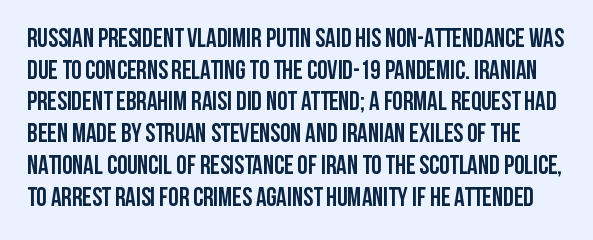
The image shows 26 px bold type, upright; set line spacing 1.22x, normal letter spacing, not underlined.
